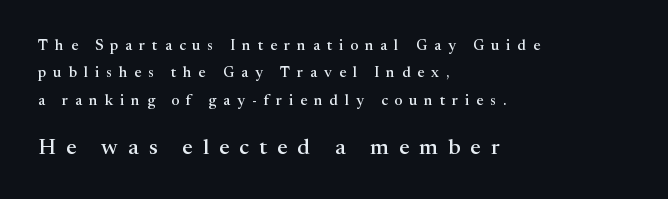
{"italic": "no", "underline": "no", "align": "left", "line_spacing_ratio": 1.82, "letter_spacing": "wide", "letter_spacing_em": 0.46, "larger_block": "second", "size_ratio": 1.47, "glyph_px": 22}
